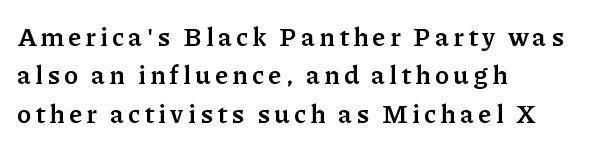
{"italic": "no", "bold": "yes", "underline": "no", "align": "left", "line_spacing": "normal", "line_spacing_ratio": 1.48, "glyph_px": 26}
